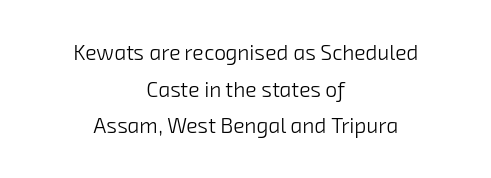
{"bold": "no", "underline": "no", "align": "center", "line_spacing_ratio": 1.74, "letter_spacing": "normal", "letter_spacing_em": 0.0, "glyph_px": 21}
